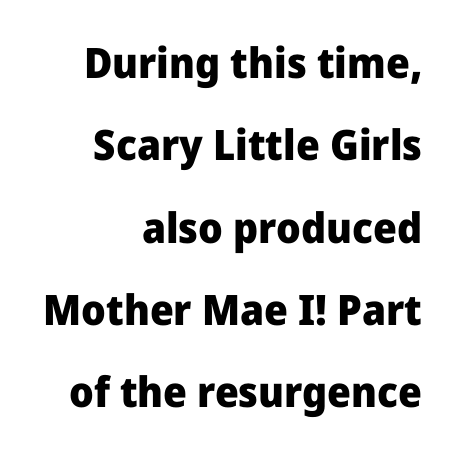
Varying glyph widths throughout — classic text-font behaviour. Whoever set this chose breathing room over compactness in the vertical rhythm. The paragraph has a hard right edge and a soft left edge. Posture: upright roman.
